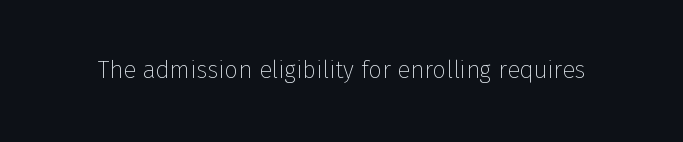
The image shows 24 px text type, upright; set normal letter spacing, not underlined.
